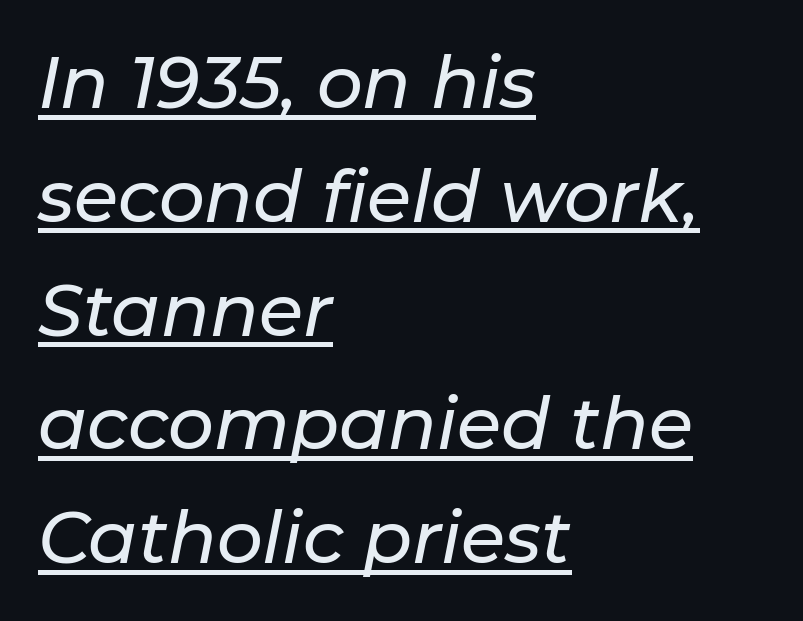
Q: Is the text italic (slanted)? A: Yes, it leans right by about 11 degrees.
Q: Is the text underlined? A: Yes.
Q: How is the paragraph aligned? A: Left-aligned.
Q: Is the spacing between letters normal or unusually wide? A: Normal.
Q: Is the spacing between lines tight, normal or loose? A: Normal.
Q: Width (condensed, normal, or wide)? A: Normal.
Q: Stroke contrast? A: Low.
Q: x-height? A: Medium.
Q: Monospaced? A: No.
